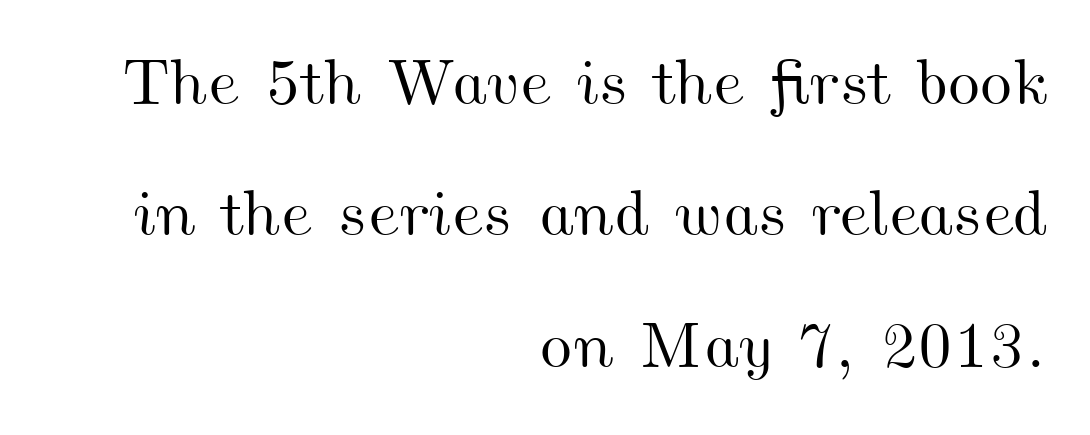
Q: Is the text underlined? A: No.
Q: How is the paragraph aligned? A: Right-aligned.
Q: Is the spacing between letters normal or unusually wide? A: Normal.
Q: Is the spacing between lines tight, normal or loose? A: Loose.
Q: Width (condensed, normal, or wide)? A: Wide.
Q: Stroke contrast? A: Medium.
Q: x-height? A: Small.
Q: Monospaced? A: No.
